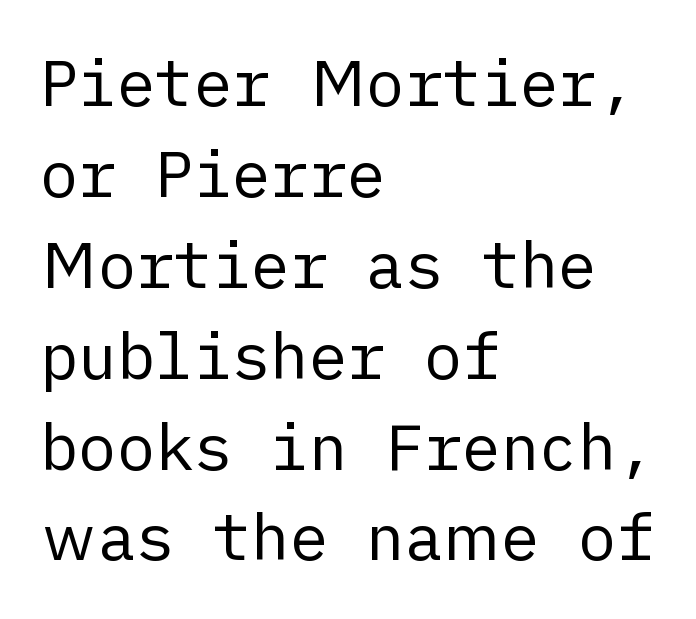
Q: Is the text bold? A: No.
Q: Is the text italic (slanted)? A: No, it is upright.
Q: Is the typeface a serif or a sans-serif typeface? A: Sans-serif.
Q: Is the text underlined? A: No.
Q: How is the paragraph aligned? A: Left-aligned.
Q: Is the spacing between letters normal or unusually wide? A: Normal.
Q: Is the spacing between lines tight, normal or loose? A: Normal.
Q: Width (condensed, normal, or wide)? A: Normal.
Q: Stroke contrast? A: Low.
Q: x-height? A: Medium.
